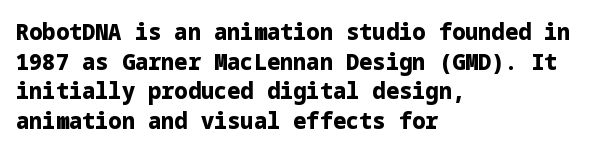
{"italic": "no", "bold": "yes", "underline": "no", "align": "left", "line_spacing": "normal", "line_spacing_ratio": 1.35, "letter_spacing": "normal", "letter_spacing_em": 0.0, "glyph_px": 22}
